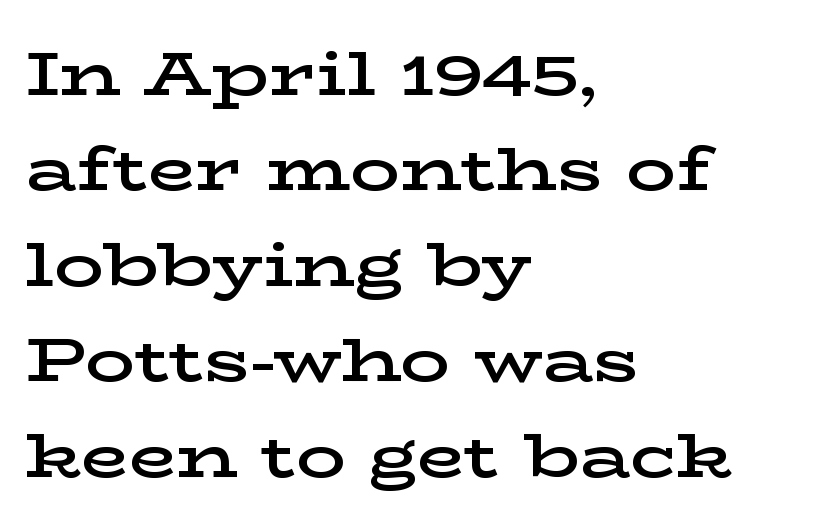
{"serif": "yes", "italic": "no", "bold": "semi", "weight": "semibold", "width": "wide", "stroke_contrast": "low", "x_height": "medium", "monospaced": "no", "underline": "no", "align": "left", "line_spacing": "normal", "line_spacing_ratio": 1.54, "letter_spacing": "normal", "letter_spacing_em": 0.0, "glyph_px": 62}
